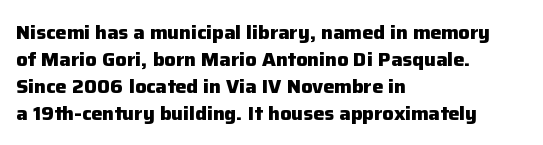
{"italic": "no", "bold": "yes", "underline": "no", "align": "left", "line_spacing": "normal", "line_spacing_ratio": 1.35, "letter_spacing": "normal", "letter_spacing_em": 0.0, "glyph_px": 20}
